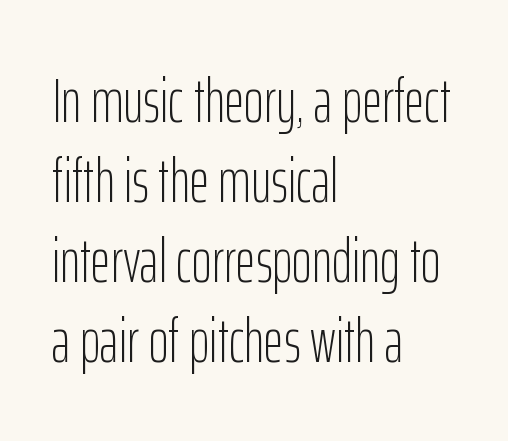
{"serif": "no", "italic": "no", "bold": "no", "weight": "light", "width": "condensed", "stroke_contrast": "low", "x_height": "medium", "monospaced": "no", "underline": "no", "align": "left", "line_spacing": "normal", "line_spacing_ratio": 1.31, "letter_spacing": "normal", "letter_spacing_em": 0.0, "glyph_px": 61}
